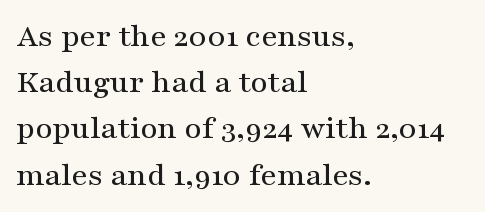
Q: Is the text italic (slanted)? A: No, it is upright.
Q: Is the typeface a serif or a sans-serif typeface? A: Serif.
Q: Is the text underlined? A: No.
Q: How is the paragraph aligned? A: Left-aligned.
Q: Is the spacing between letters normal or unusually wide? A: Normal.
Q: Is the spacing between lines tight, normal or loose? A: Normal.
Q: Width (condensed, normal, or wide)? A: Wide.
Q: Stroke contrast? A: Medium.
Q: x-height? A: Medium.
Q: Monospaced? A: No.
